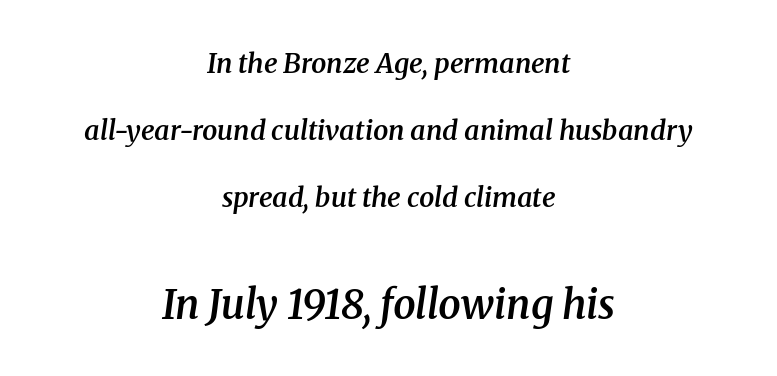
In CSS terms this would be text-align: center. Letterform terminals end in serifs throughout the passage. These lines stand farther apart than default settings would place them. Here the designer chose a conventional face with non-uniform glyph widths.
